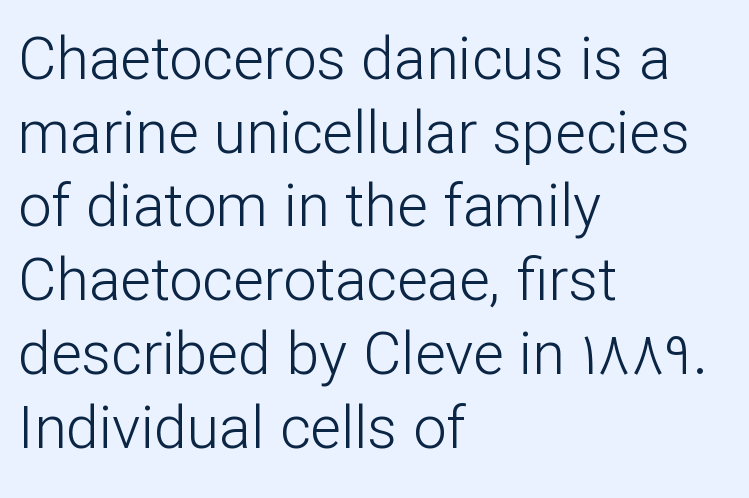
The image shows 59 px light sans-serif type, upright; set left-aligned, normal line spacing (1.25x), normal letter spacing, not underlined; low stroke contrast and a medium x-height.
